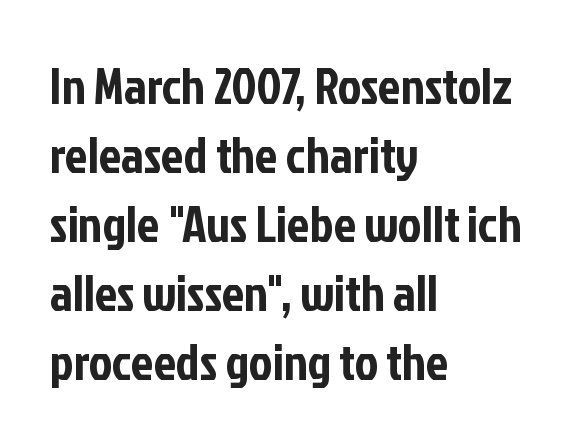
Q: Is the text italic (slanted)? A: No, it is upright.
Q: Is the typeface a serif or a sans-serif typeface? A: Sans-serif.
Q: Is the text underlined? A: No.
Q: How is the paragraph aligned? A: Left-aligned.
Q: Is the spacing between letters normal or unusually wide? A: Normal.
Q: Is the spacing between lines tight, normal or loose? A: Normal.
Q: Width (condensed, normal, or wide)? A: Condensed.
Q: Stroke contrast? A: Low.
Q: x-height? A: Medium.
Q: Monospaced? A: No.
